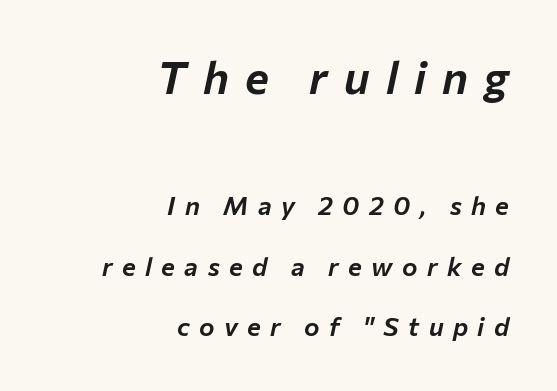
{"italic": "yes", "lean": "right", "slant_degrees": 12, "width": "normal", "stroke_contrast": "low", "x_height": "medium", "monospaced": "no", "underline": "no", "align": "right", "line_spacing": "loose", "line_spacing_ratio": 2.32, "letter_spacing": "wide", "letter_spacing_em": 0.36, "larger_block": "first", "size_ratio": 1.73, "glyph_px": 45}
